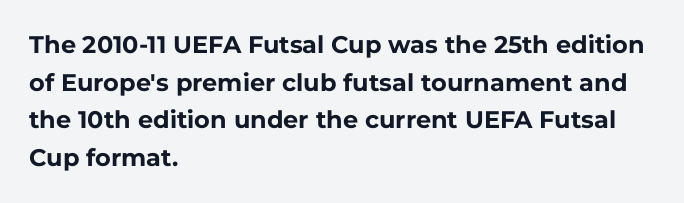
Heavy, bold letterforms. Quick note: underline off. The space between consecutive lines is moderate. This is roman type, the default non-slanted kind. The compositor pushed each line to the left boundary.
